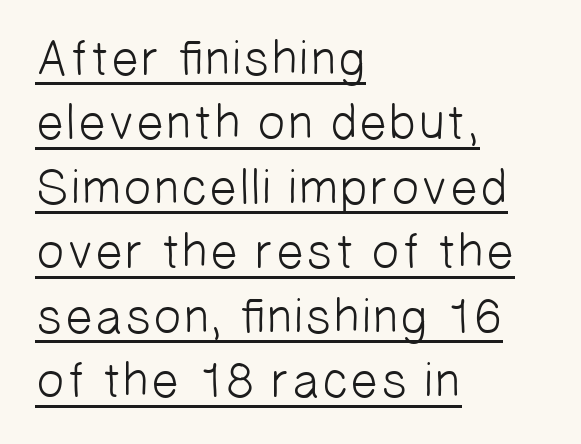
Q: Is the text bold? A: No.
Q: Is the typeface a serif or a sans-serif typeface? A: Sans-serif.
Q: Is the text underlined? A: Yes.
Q: How is the paragraph aligned? A: Left-aligned.
Q: Is the spacing between letters normal or unusually wide? A: Normal.
Q: Is the spacing between lines tight, normal or loose? A: Normal.
Q: Width (condensed, normal, or wide)? A: Normal.
Q: Stroke contrast? A: Low.
Q: x-height? A: Medium.
Q: Monospaced? A: No.
